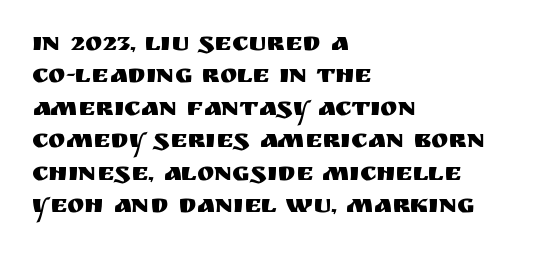
{"italic": "no", "underline": "no", "align": "left", "line_spacing": "normal", "line_spacing_ratio": 1.25, "letter_spacing": "normal", "letter_spacing_em": 0.0, "glyph_px": 26}
